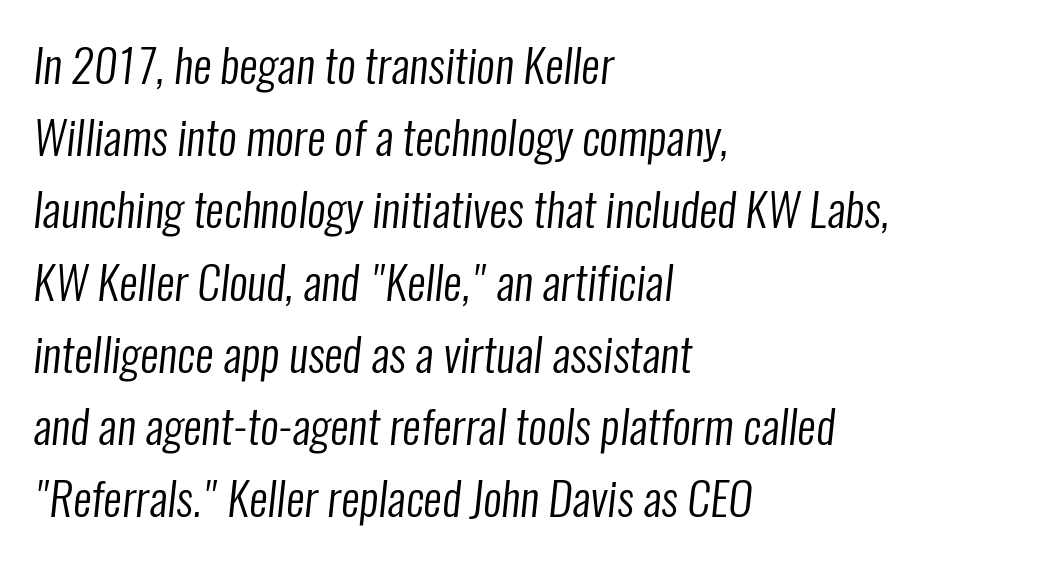
{"serif": "no", "bold": "no", "weight": "regular", "width": "condensed", "stroke_contrast": "low", "x_height": "medium", "monospaced": "no", "underline": "no", "align": "left", "line_spacing": "normal", "line_spacing_ratio": 1.57, "letter_spacing": "normal", "letter_spacing_em": 0.0, "glyph_px": 46}
